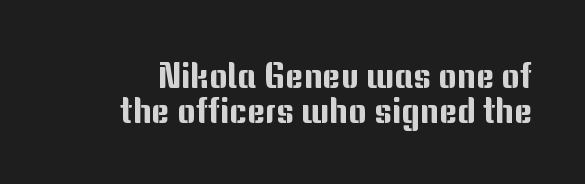
Closely set lines give the paragraph a compact silhouette. Note the varied advance widths — an 'i' is clearly narrower than an 'm'. Short note: letters normally spaced. Is there any slant? The stems are plumb. Is this a sans? Yes — the strokes have no serifs. Underline: absent.
